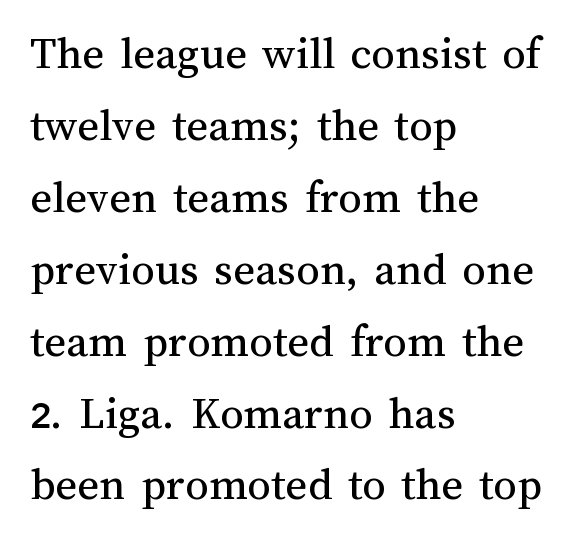
The image shows 47 px regular-weight type, upright; set left-aligned, normal line spacing (1.53x), normal letter spacing, not underlined; medium stroke contrast and a medium x-height.
